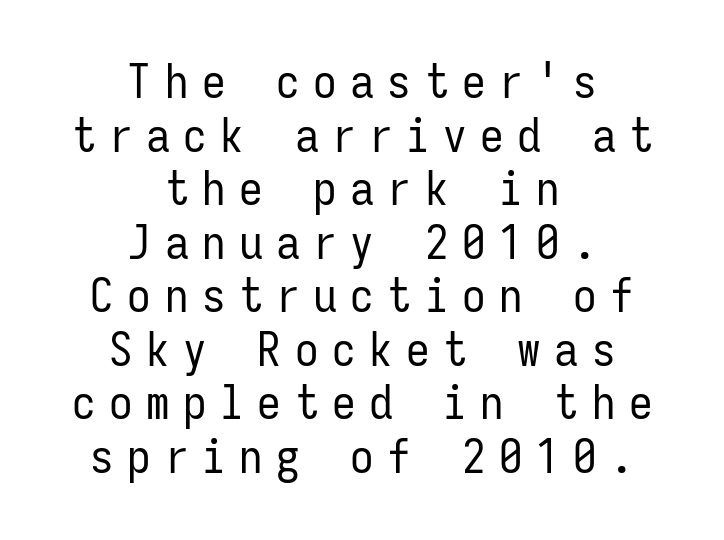
{"serif": "no", "italic": "no", "bold": "no", "weight": "regular", "width": "condensed", "stroke_contrast": "low", "x_height": "medium", "monospaced": "yes", "underline": "no", "align": "center", "line_spacing": "tight", "line_spacing_ratio": 1.14, "letter_spacing": "wide", "letter_spacing_em": 0.29, "glyph_px": 47}
